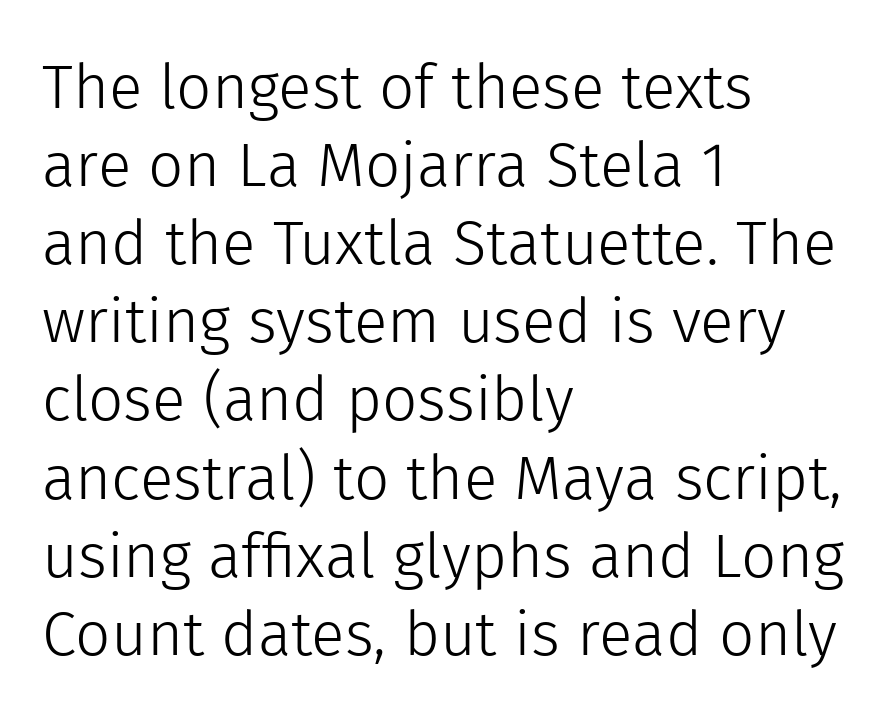
The image shows 62 px light sans-serif type, upright; set left-aligned, normal line spacing (1.26x), normal letter spacing, not underlined; a medium x-height.
